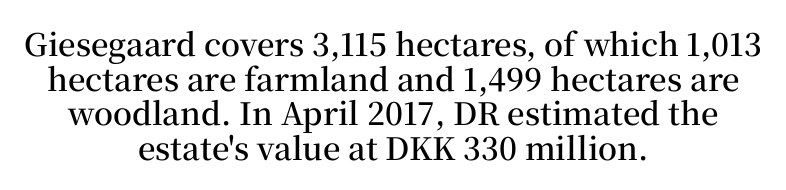
Q: Is the text bold? A: Semi-bold.
Q: Is the text italic (slanted)? A: No, it is upright.
Q: Is the typeface a serif or a sans-serif typeface? A: Serif.
Q: Is the text underlined? A: No.
Q: How is the paragraph aligned? A: Centered.
Q: Is the spacing between letters normal or unusually wide? A: Normal.
Q: Is the spacing between lines tight, normal or loose? A: Tight.
Q: Width (condensed, normal, or wide)? A: Normal.
Q: Stroke contrast? A: Medium.
Q: x-height? A: Medium.
Q: Monospaced? A: No.
